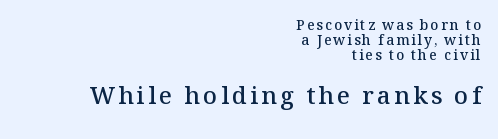
The image shows 24 px text type, upright; set right-aligned, tight line spacing (1.08x), not underlined; the second (bottom) block is 1.71x larger.
